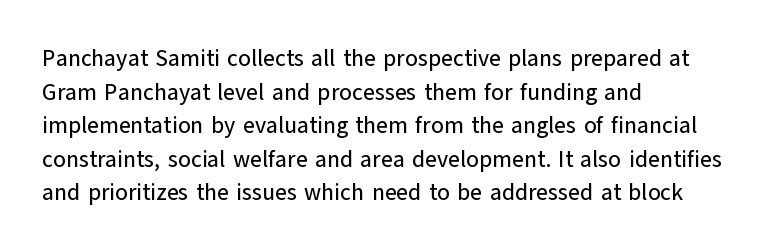
{"italic": "no", "underline": "no", "align": "left", "line_spacing": "normal", "line_spacing_ratio": 1.46, "letter_spacing": "normal", "letter_spacing_em": 0.0, "glyph_px": 23}
